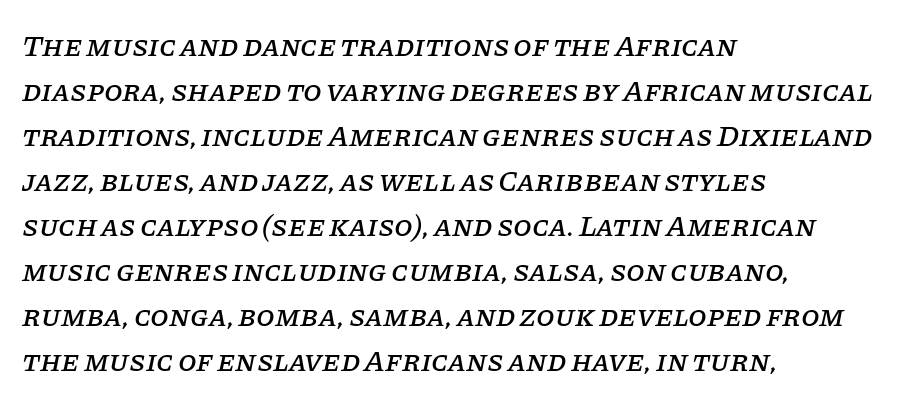
Q: Is the text italic (slanted)? A: Yes, it leans right by about 11 degrees.
Q: Is the typeface a serif or a sans-serif typeface? A: Serif.
Q: Is the text underlined? A: No.
Q: How is the paragraph aligned? A: Left-aligned.
Q: Is the spacing between letters normal or unusually wide? A: Normal.
Q: Is the spacing between lines tight, normal or loose? A: Normal.
Q: Width (condensed, normal, or wide)? A: Normal.
Q: Stroke contrast? A: Low.
Q: x-height? A: Large.
Q: Monospaced? A: No.
